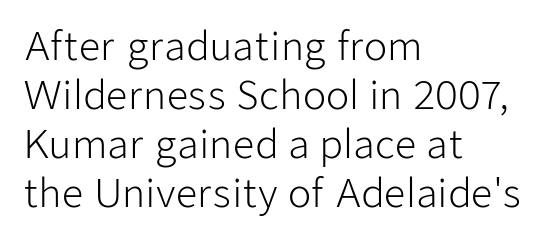
{"serif": "no", "italic": "no", "bold": "no", "weight": "light", "width": "normal", "stroke_contrast": "low", "x_height": "medium", "monospaced": "no", "underline": "no", "align": "left", "line_spacing": "normal", "line_spacing_ratio": 1.29, "letter_spacing": "normal", "letter_spacing_em": 0.0, "glyph_px": 38}
